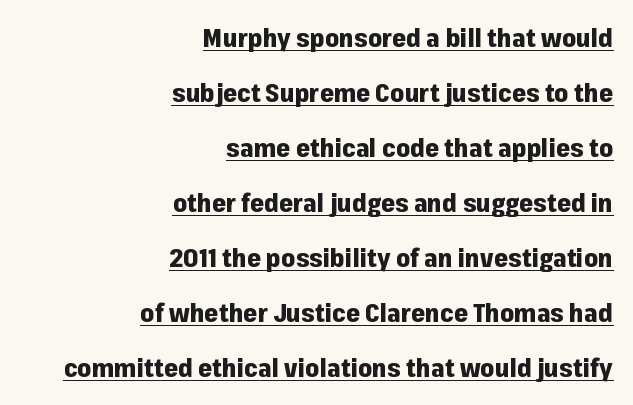
Baseline-to-baseline distance is far greater than the letter height. The passage shown is underscored from start to finish. Students, this is bold: see how much ink each stroke carries. The typesetter chose a ragged-left arrangement here.
